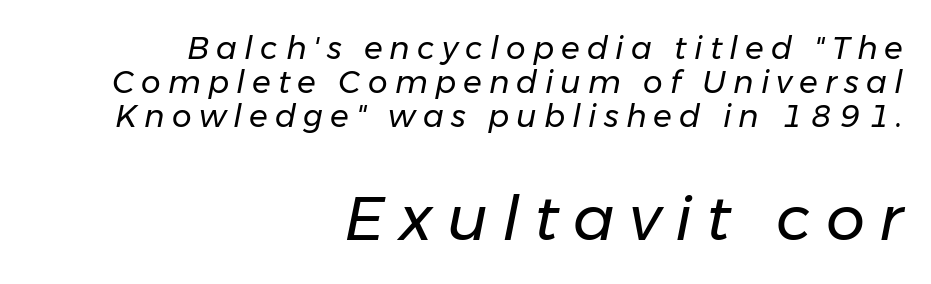
{"italic": "yes", "lean": "right", "slant_degrees": 11, "bold": "no", "weight": "regular", "width": "normal", "stroke_contrast": "low", "x_height": "medium", "monospaced": "no", "underline": "no", "align": "right", "line_spacing": "tight", "line_spacing_ratio": 1.09, "letter_spacing": "wide", "letter_spacing_em": 0.23, "larger_block": "second", "size_ratio": 2.0, "glyph_px": 62}
